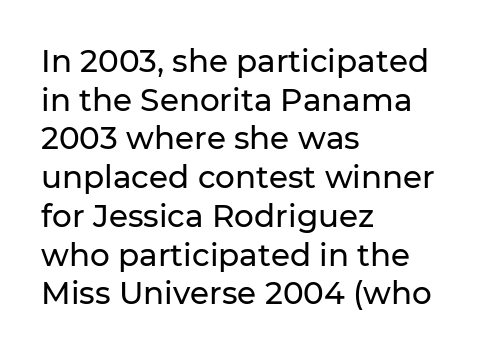
The image shows 31 px sans-serif type, upright; set left-aligned, normal line spacing (1.25x), normal letter spacing, not underlined; low stroke contrast and a medium x-height.
